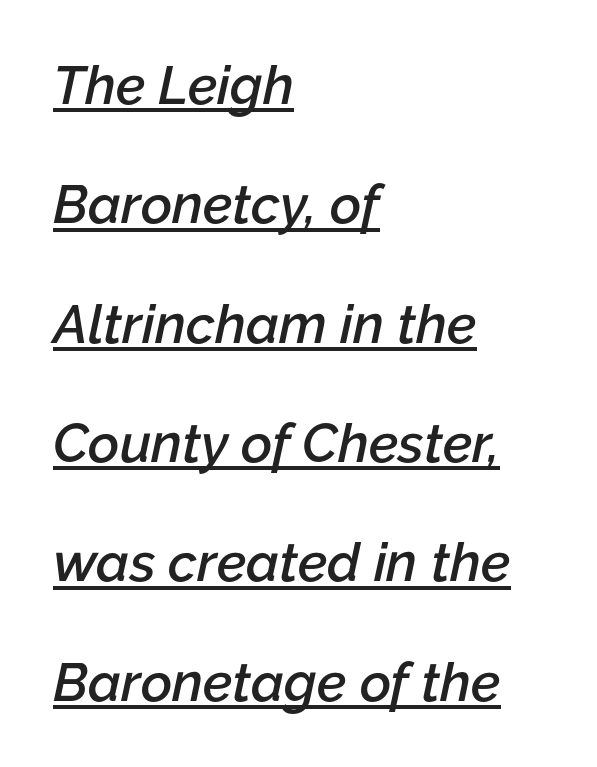
Q: Is the text bold? A: Semi-bold.
Q: Is the text italic (slanted)? A: Yes, it leans right by about 12 degrees.
Q: Is the text underlined? A: Yes.
Q: How is the paragraph aligned? A: Left-aligned.
Q: Is the spacing between letters normal or unusually wide? A: Normal.
Q: Is the spacing between lines tight, normal or loose? A: Loose.
Q: Width (condensed, normal, or wide)? A: Normal.
Q: Stroke contrast? A: Low.
Q: x-height? A: Medium.
Q: Monospaced? A: No.
